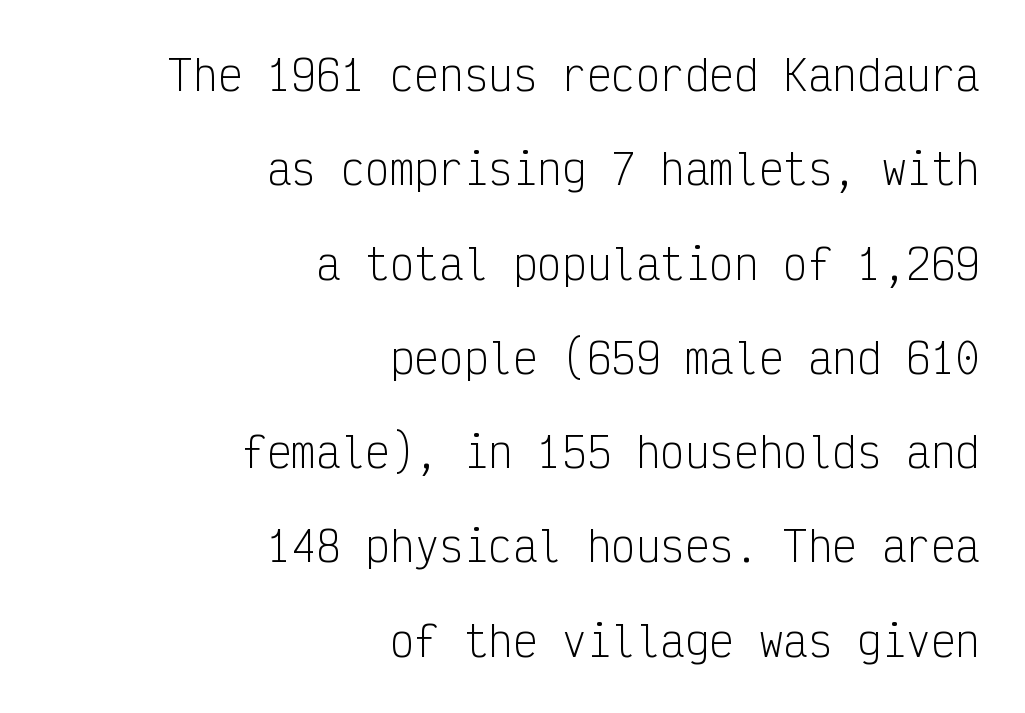
The image shows 41 px light, condensed sans-serif type, upright, monospaced; set right-aligned, loose line spacing (2.3x), normal letter spacing, not underlined; low stroke contrast and a medium x-height.
